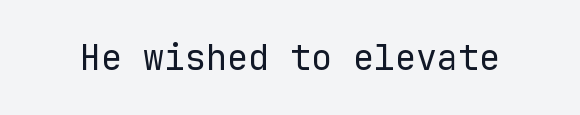
The image shows 35 px regular-weight sans-serif type, upright, monospaced; set normal letter spacing, not underlined; low stroke contrast and a medium x-height.
